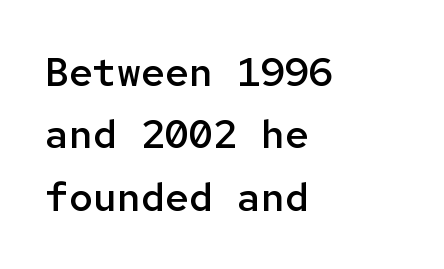
Q: Is the text bold? A: Semi-bold.
Q: Is the text italic (slanted)? A: No, it is upright.
Q: Is the typeface a serif or a sans-serif typeface? A: Sans-serif.
Q: Is the text underlined? A: No.
Q: How is the paragraph aligned? A: Left-aligned.
Q: Is the spacing between letters normal or unusually wide? A: Normal.
Q: Is the spacing between lines tight, normal or loose? A: Normal.
Q: Width (condensed, normal, or wide)? A: Normal.
Q: Stroke contrast? A: Low.
Q: x-height? A: Medium.
Q: Monospaced? A: Yes.
